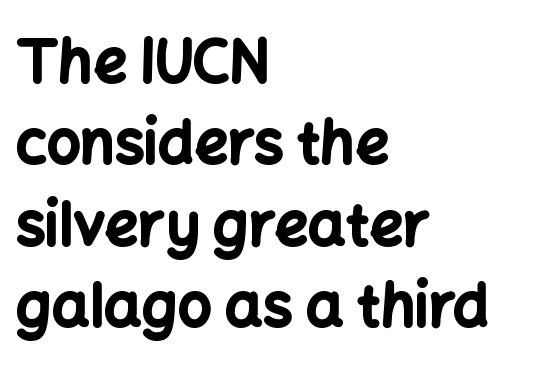
Horizontal bands of white between lines are of average thickness. A typesetter would label this face a sans. Each line starts at the same left margin while the right side varies. On the weight axis this lands at bold, roughly 700. Quick note: underline off.
